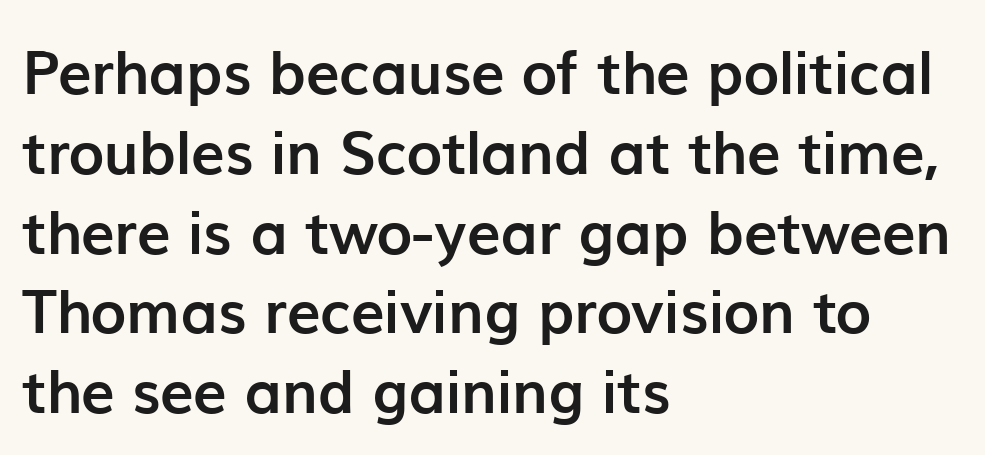
The image shows 60 px semibold sans-serif type, upright; set left-aligned, normal line spacing (1.33x), normal letter spacing, not underlined; low stroke contrast and a medium x-height.
